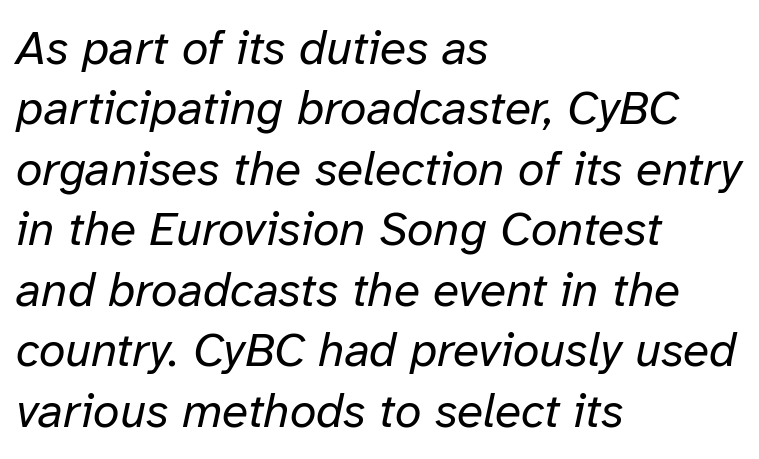
This sample keeps an unexceptional amount of space between lines. Italic? Definitely — the glyphs are oblique. The foot of each line stays bare and open. The rendering uses natural spacing where letterforms have individual widths.
